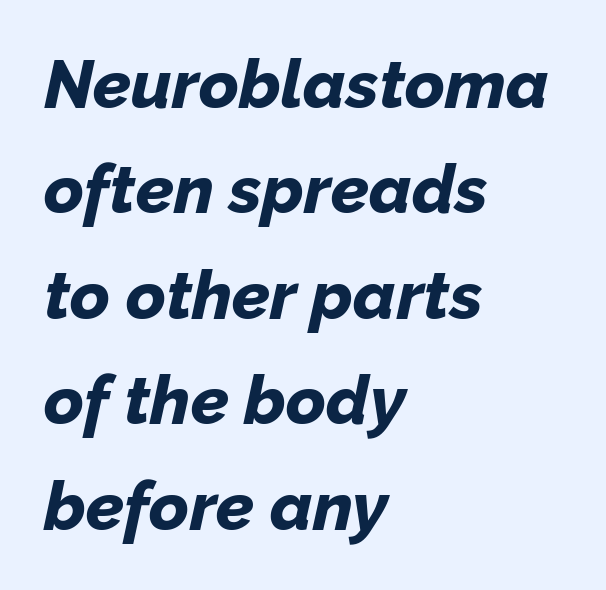
The rendering anchors every line to the left-hand side. Summary of vertical rhythm: regular, with standard interline spacing. The lettering tilts uniformly, giving the passage an italic look. A typesetter would call this zero additional tracking.
